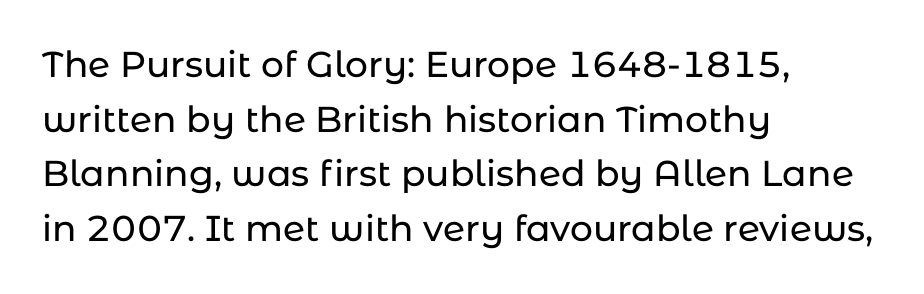
The image shows 36 px sans-serif type, upright; set left-aligned, normal line spacing (1.52x), normal letter spacing, not underlined; low stroke contrast and a medium x-height.
